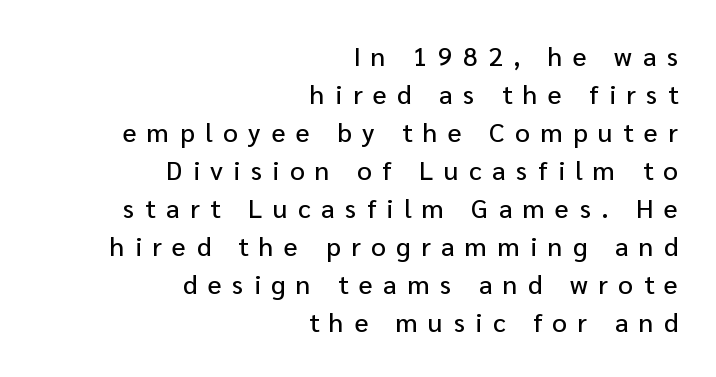
Q: Is the text italic (slanted)? A: No, it is upright.
Q: Is the text underlined? A: No.
Q: How is the paragraph aligned? A: Right-aligned.
Q: Is the spacing between letters normal or unusually wide? A: Unusually wide.
Q: Is the spacing between lines tight, normal or loose? A: Normal.
